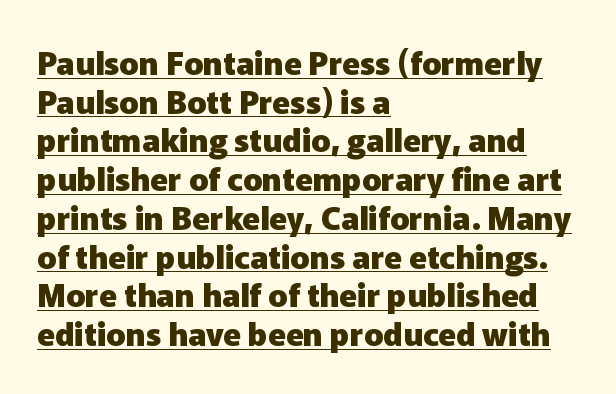
{"serif": "no", "italic": "no", "bold": "yes", "weight": "heavy", "width": "normal", "stroke_contrast": "low", "x_height": "medium", "monospaced": "no", "underline": "yes", "align": "left", "line_spacing_ratio": 1.21, "letter_spacing": "normal", "letter_spacing_em": 0.0, "glyph_px": 32}
